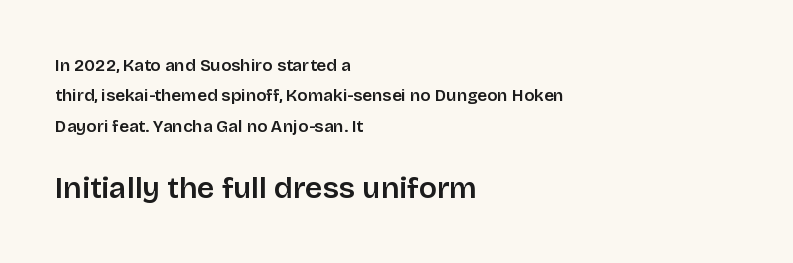
Q: Is the text italic (slanted)? A: No, it is upright.
Q: Is the typeface a serif or a sans-serif typeface? A: Sans-serif.
Q: Is the text underlined? A: No.
Q: How is the paragraph aligned? A: Left-aligned.
Q: Is the spacing between letters normal or unusually wide? A: Normal.
Q: Which block of text is set in a larger size, the first (top) or the second (bottom)? A: The second (bottom) one.
Q: Width (condensed, normal, or wide)? A: Normal.
Q: Stroke contrast? A: Low.
Q: x-height? A: Large.
Q: Monospaced? A: No.
